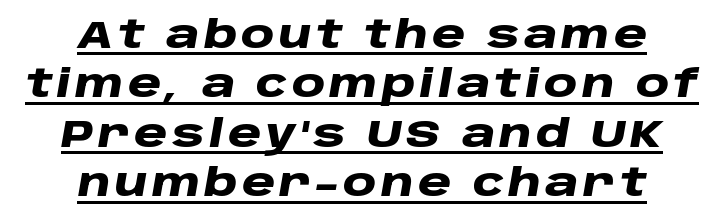
Q: Is the text bold? A: Yes.
Q: Is the text italic (slanted)? A: Yes, it leans right by about 10 degrees.
Q: Is the text underlined? A: Yes.
Q: How is the paragraph aligned? A: Centered.
Q: Is the spacing between lines tight, normal or loose? A: Normal.
Q: Width (condensed, normal, or wide)? A: Wide.
Q: Stroke contrast? A: Low.
Q: x-height? A: Large.
Q: Monospaced? A: No.
